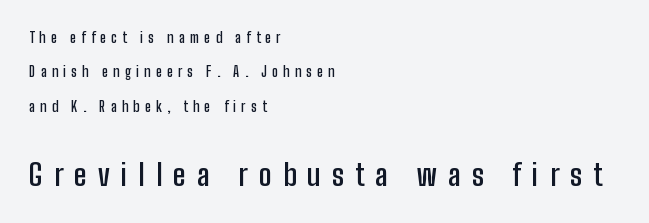
Q: Is the text bold? A: Semi-bold.
Q: Is the text italic (slanted)? A: No, it is upright.
Q: Is the typeface a serif or a sans-serif typeface? A: Sans-serif.
Q: Is the text underlined? A: No.
Q: How is the paragraph aligned? A: Left-aligned.
Q: Is the spacing between letters normal or unusually wide? A: Unusually wide.
Q: Is the spacing between lines tight, normal or loose? A: Loose.
Q: Which block of text is set in a larger size, the first (top) or the second (bottom)? A: The second (bottom) one.
Q: Width (condensed, normal, or wide)? A: Condensed.
Q: Stroke contrast? A: Low.
Q: x-height? A: Medium.
Q: Monospaced? A: No.
